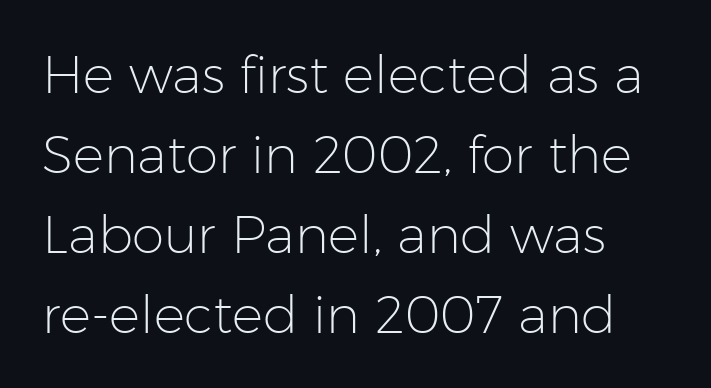
The image shows 52 px light sans-serif type, upright; set left-aligned, normal line spacing (1.54x), normal letter spacing, not underlined; low stroke contrast and a medium x-height.
